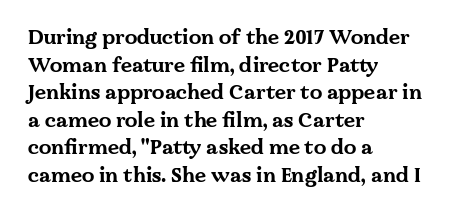
The image shows 20 px bold type, upright; set left-aligned, normal line spacing (1.38x), normal letter spacing, not underlined.
